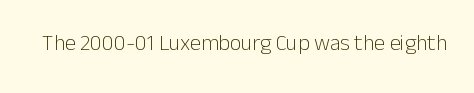
The space directly below the letters is spotless. Quick note: not italic, upright. The line texture is even and compact thanks to regular tracking. These glyphs show unthickened strokes, regular width or finer.
